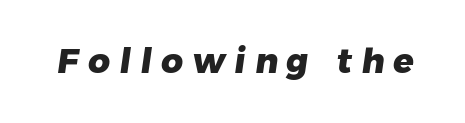
Q: Is the text bold? A: Yes.
Q: Is the typeface a serif or a sans-serif typeface? A: Sans-serif.
Q: Is the text underlined? A: No.
Q: Is the spacing between letters normal or unusually wide? A: Unusually wide.
Q: Width (condensed, normal, or wide)? A: Normal.
Q: Stroke contrast? A: Low.
Q: x-height? A: Medium.
Q: Monospaced? A: No.
